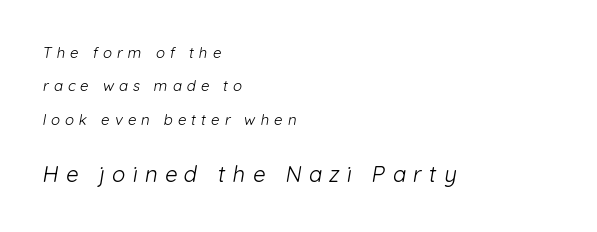
Unbolded letterforms with no extra heft. Where is the straight margin? On the left. Whoever set this chose breathing room over compactness in the vertical rhythm. Size contrast runs from small at the top to large at the bottom. The rendering inserts visible extra space after every character. The words here are not underlined.
